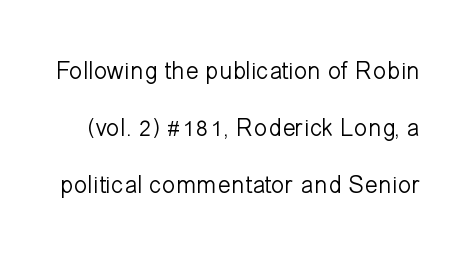
Ordinary non-slanted type is in use. Here the glyphs are tracked normally, forming tight word shapes. Weight: not bold — regular or lighter. The lines are spread far apart with generous leading.
